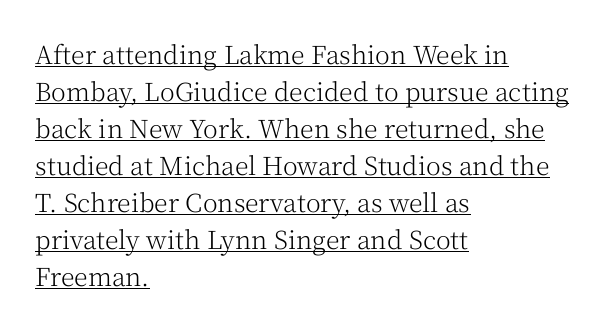
Q: Is the text bold? A: No.
Q: Is the text italic (slanted)? A: No, it is upright.
Q: Is the text underlined? A: Yes.
Q: How is the paragraph aligned? A: Left-aligned.
Q: Is the spacing between letters normal or unusually wide? A: Normal.
Q: Is the spacing between lines tight, normal or loose? A: Normal.
